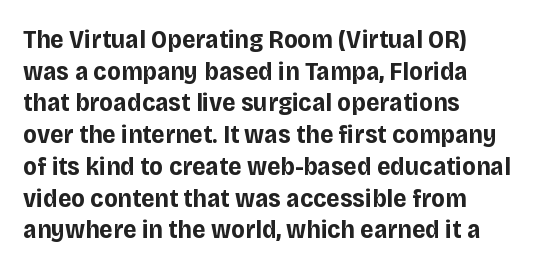
The image shows 26 px bold type, upright; set left-aligned, line spacing 1.22x, normal letter spacing, not underlined.
